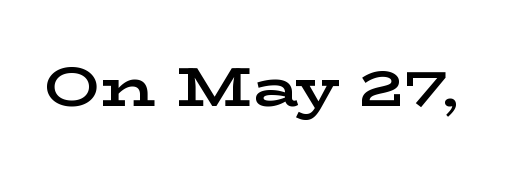
The image shows 55 px bold, wide serif type, upright; set normal letter spacing, not underlined; low stroke contrast and a medium x-height.
